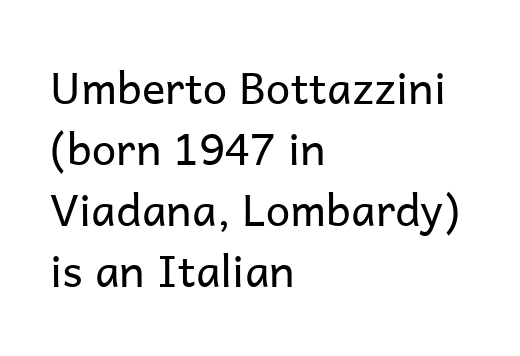
The image shows 44 px regular-weight sans-serif type, upright; set left-aligned, normal line spacing (1.39x), normal letter spacing, not underlined; low stroke contrast and a medium x-height.
